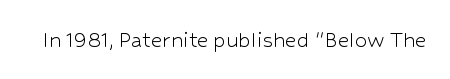
{"italic": "no", "bold": "no", "underline": "no", "letter_spacing": "normal", "letter_spacing_em": 0.0, "glyph_px": 25}
